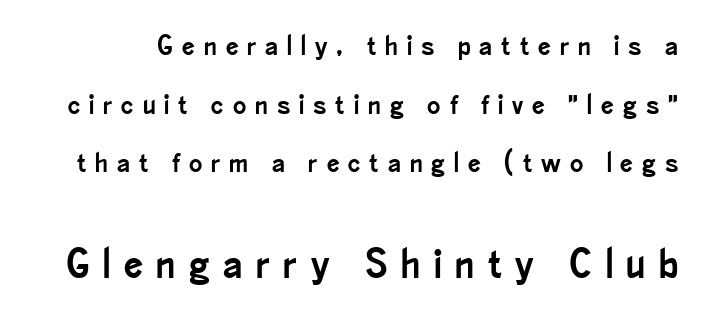
The image shows 42 px condensed sans-serif type, upright; set loose line spacing (2.09x), unusually wide letter spacing (+0.32 em), not underlined; the second (bottom) block is 1.5x larger; low stroke contrast and a small x-height.
